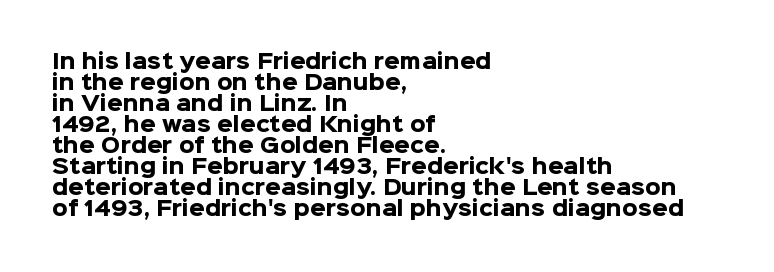
The image shows 20 px bold type, upright; set left-aligned, tight line spacing (1.05x), normal letter spacing, not underlined.
